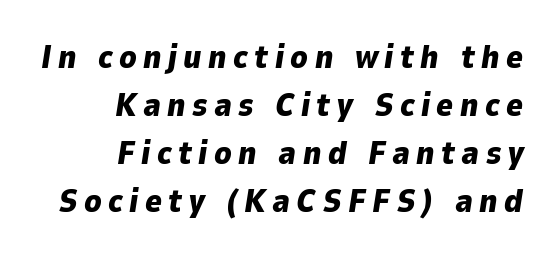
{"italic": "yes", "lean": "right", "slant_degrees": 9, "bold": "yes", "weight": "heavy", "width": "normal", "stroke_contrast": "low", "x_height": "medium", "monospaced": "no", "underline": "no", "align": "right", "line_spacing": "normal", "line_spacing_ratio": 1.5, "letter_spacing": "wide", "letter_spacing_em": 0.2, "glyph_px": 32}
